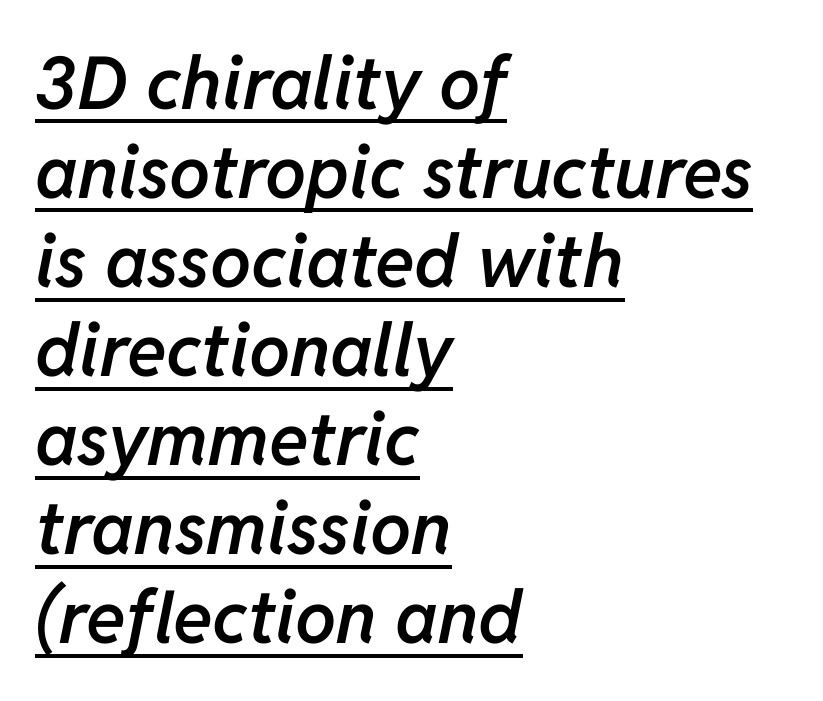
{"italic": "yes", "lean": "right", "slant_degrees": 11, "bold": "semi", "weight": "semibold", "width": "normal", "stroke_contrast": "low", "x_height": "medium", "monospaced": "no", "underline": "yes", "align": "left", "line_spacing_ratio": 1.22, "letter_spacing": "normal", "letter_spacing_em": 0.0, "glyph_px": 73}
